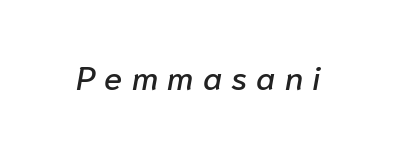
Q: Is the text italic (slanted)? A: Yes, it leans right by about 10 degrees.
Q: Is the text underlined? A: No.
Q: Is the spacing between letters normal or unusually wide? A: Unusually wide.
Q: Width (condensed, normal, or wide)? A: Normal.
Q: Stroke contrast? A: Low.
Q: x-height? A: Medium.
Q: Monospaced? A: No.
